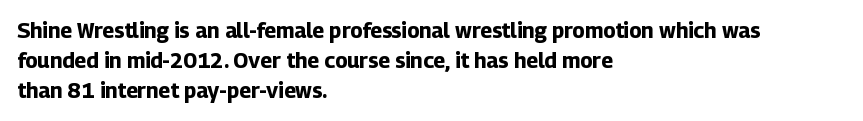
{"italic": "no", "bold": "yes", "underline": "no", "align": "left", "line_spacing": "normal", "line_spacing_ratio": 1.43, "letter_spacing": "normal", "letter_spacing_em": 0.0, "glyph_px": 21}
